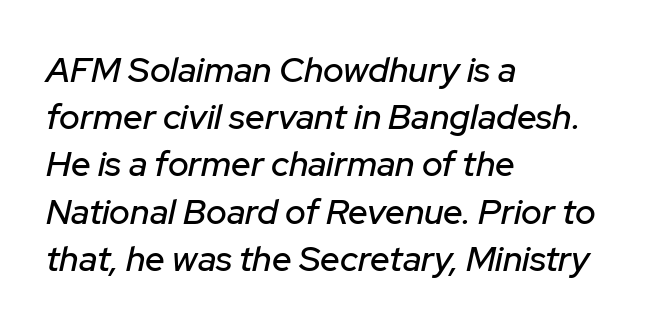
{"italic": "yes", "lean": "right", "slant_degrees": 12, "width": "normal", "stroke_contrast": "low", "x_height": "medium", "monospaced": "no", "underline": "no", "align": "left", "line_spacing": "normal", "line_spacing_ratio": 1.35, "letter_spacing": "normal", "letter_spacing_em": 0.0, "glyph_px": 35}
